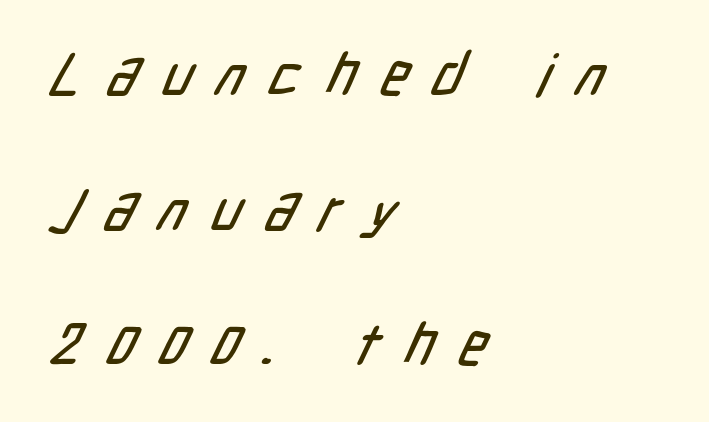
The image shows 58 px condensed sans-serif type; set left-aligned, loose line spacing (2.33x), unusually wide letter spacing (+0.43 em), not underlined; low stroke contrast and a medium x-height.
